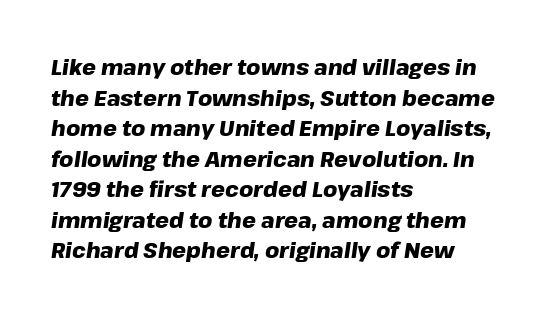
The image shows 22 px bold type, italic (leaning right); set left-aligned, normal line spacing (1.39x), normal letter spacing, not underlined.
